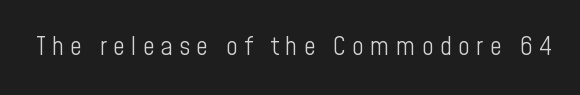
This is the regular roman posture of the typeface. This sample uses expanded letter spacing, leaving extra air between glyphs. No word sits above an underline. Ink coverage per letter is moderate at most.
